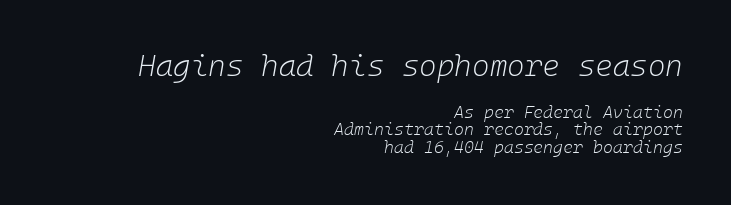
{"italic": "yes", "lean": "right", "slant_degrees": 10, "bold": "no", "weight": "light", "width": "normal", "stroke_contrast": "low", "x_height": "medium", "underline": "no", "align": "right", "line_spacing": "tight", "line_spacing_ratio": 1.01, "letter_spacing": "normal", "letter_spacing_em": 0.0, "larger_block": "first", "size_ratio": 1.76, "glyph_px": 30}
